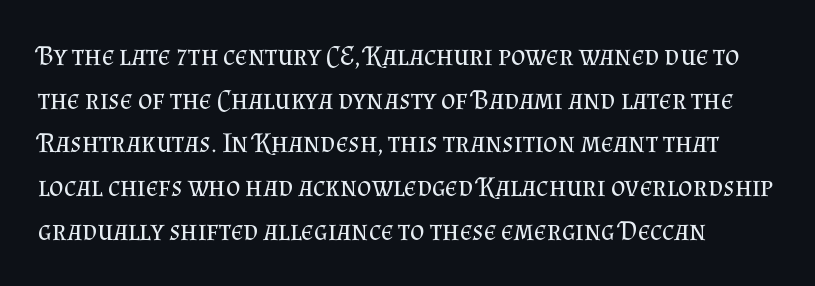
{"serif": "yes", "italic": "no", "bold": "no", "weight": "regular", "width": "normal", "stroke_contrast": "medium", "x_height": "small", "monospaced": "no", "underline": "no", "line_spacing": "normal", "line_spacing_ratio": 1.56, "letter_spacing": "normal", "letter_spacing_em": 0.0, "glyph_px": 28}
